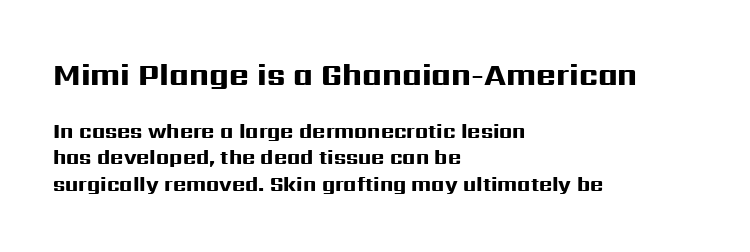
{"serif": "no", "italic": "no", "bold": "yes", "weight": "heavy", "width": "wide", "stroke_contrast": "high", "x_height": "medium", "monospaced": "no", "underline": "no", "align": "left", "line_spacing": "normal", "line_spacing_ratio": 1.33, "letter_spacing": "normal", "letter_spacing_em": 0.0, "larger_block": "first", "size_ratio": 1.5, "glyph_px": 30}
